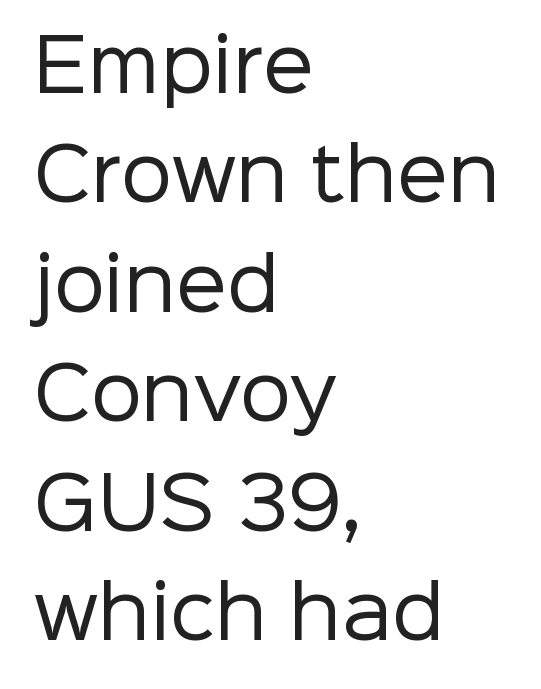
{"serif": "no", "italic": "no", "bold": "no", "weight": "regular", "width": "normal", "stroke_contrast": "low", "x_height": "medium", "monospaced": "no", "underline": "no", "align": "left", "line_spacing": "normal", "line_spacing_ratio": 1.52, "letter_spacing": "normal", "letter_spacing_em": 0.0, "glyph_px": 72}
